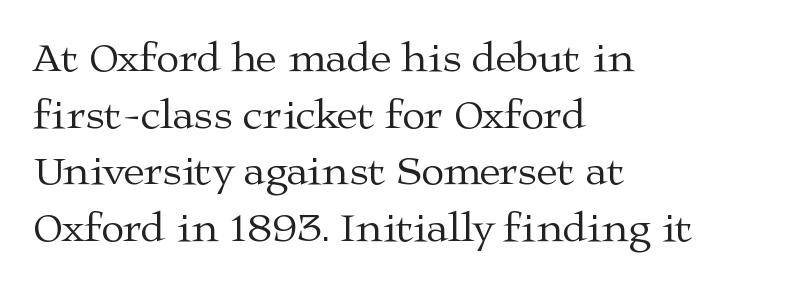
Summary of vertical rhythm: regular, with standard interline spacing. Letterform terminals end in serifs throughout the passage. You could call the tracking neutral — neither tight nor loose. Looks like regular typesetting: each glyph gets only the width it needs.
